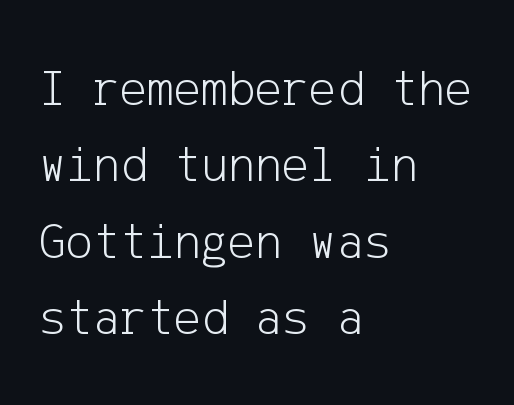
{"serif": "no", "italic": "no", "bold": "no", "weight": "light", "width": "normal", "stroke_contrast": "low", "x_height": "medium", "underline": "no", "align": "left", "line_spacing": "normal", "line_spacing_ratio": 1.5, "letter_spacing": "normal", "letter_spacing_em": 0.0, "glyph_px": 51}
